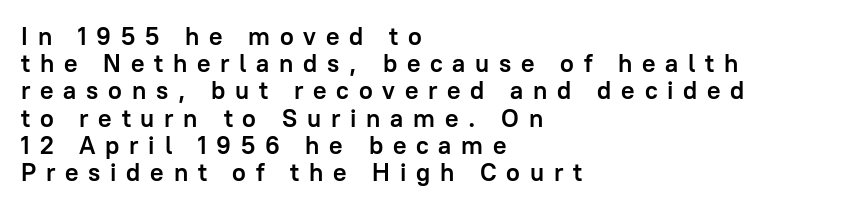
This is roman type, the default non-slanted kind. The passage shown is emphatically bold. Just letters on the line, the space beneath them empty. The letters are spread apart with noticeably loose tracking. You could barely slide anything between these rows.
